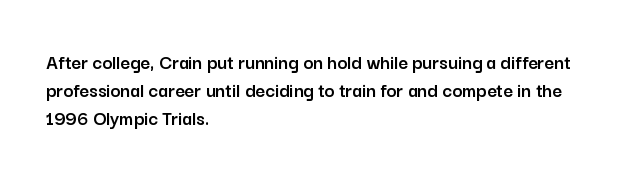
The image shows 21 px text type, upright; set left-aligned, normal line spacing (1.34x), normal letter spacing, not underlined.
